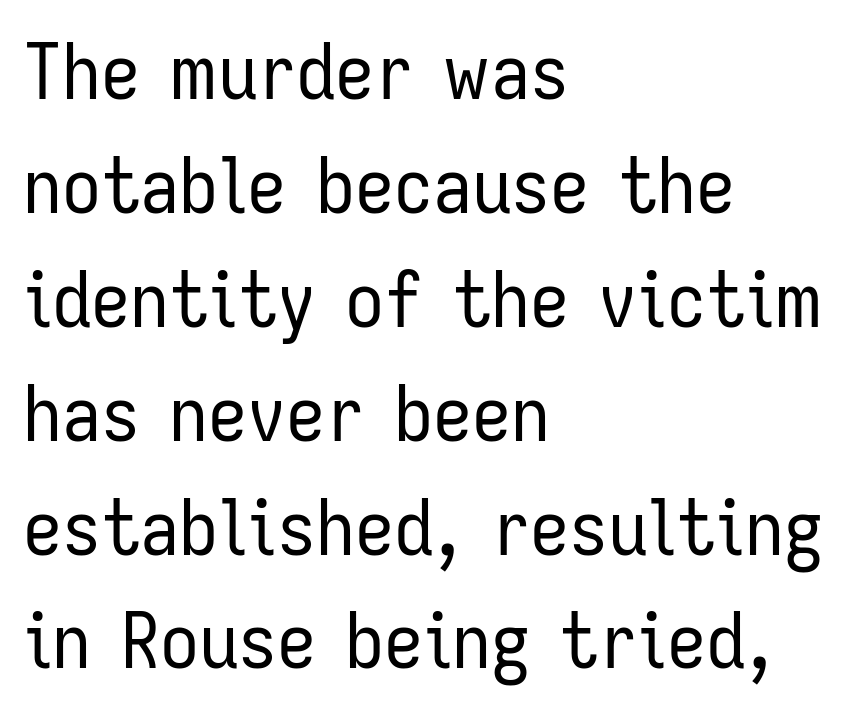
{"serif": "no", "italic": "no", "bold": "no", "weight": "regular", "width": "condensed", "stroke_contrast": "low", "x_height": "medium", "monospaced": "no", "underline": "no", "align": "left", "line_spacing": "normal", "line_spacing_ratio": 1.46, "letter_spacing": "normal", "letter_spacing_em": 0.0, "glyph_px": 78}
